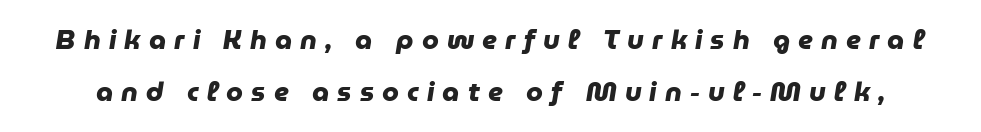
Each word looks stretched out because of the extra space between its letters. A full-strength bold gives these letters their thick strokes. In terms of leading, this rendering errs on the spacious side. The glyphs are unaccompanied by any horizontal stroke below them.
